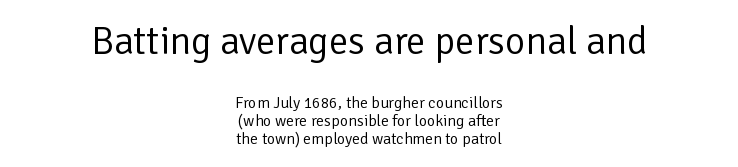
Q: Is the text bold? A: No.
Q: Is the text italic (slanted)? A: No, it is upright.
Q: Is the typeface a serif or a sans-serif typeface? A: Sans-serif.
Q: Is the text underlined? A: No.
Q: How is the paragraph aligned? A: Centered.
Q: Is the spacing between letters normal or unusually wide? A: Normal.
Q: Is the spacing between lines tight, normal or loose? A: Tight.
Q: Which block of text is set in a larger size, the first (top) or the second (bottom)? A: The first (top) one.
Q: Width (condensed, normal, or wide)? A: Normal.
Q: Stroke contrast? A: Low.
Q: x-height? A: Medium.
Q: Monospaced? A: No.
